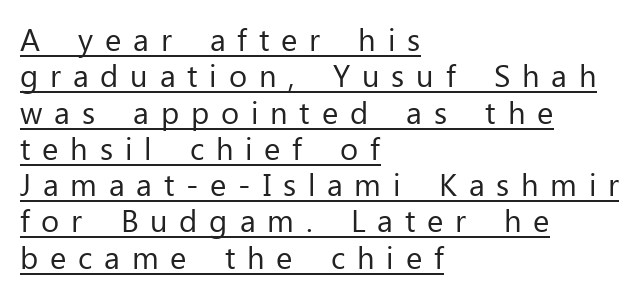
Q: Is the text bold? A: No.
Q: Is the text italic (slanted)? A: No, it is upright.
Q: Is the typeface a serif or a sans-serif typeface? A: Sans-serif.
Q: Is the text underlined? A: Yes.
Q: How is the paragraph aligned? A: Left-aligned.
Q: Is the spacing between letters normal or unusually wide? A: Unusually wide.
Q: Width (condensed, normal, or wide)? A: Normal.
Q: Stroke contrast? A: Low.
Q: x-height? A: Medium.
Q: Monospaced? A: No.
